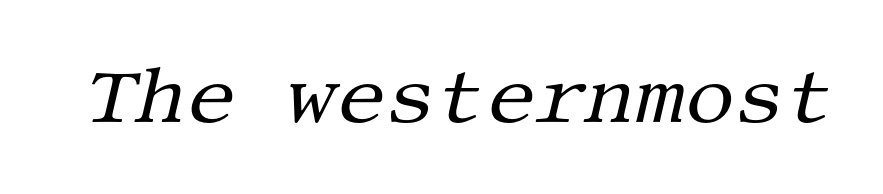
{"serif": "yes", "italic": "yes", "lean": "right", "slant_degrees": 13, "bold": "no", "weight": "regular", "width": "normal", "stroke_contrast": "medium", "x_height": "large", "underline": "no", "letter_spacing": "normal", "letter_spacing_em": 0.0, "glyph_px": 78}
